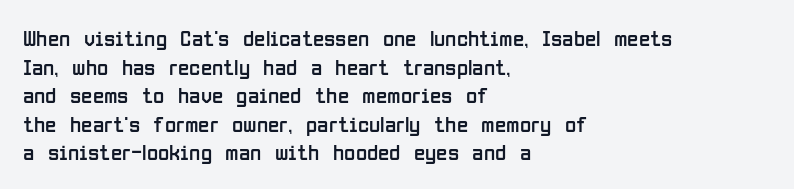
Beneath every word, the page is bare. On a weight scale, this lands at 450 or below. Look at the tracking — it's just the regular setting, nothing added. The typesetter chose a ragged-right arrangement here. Upright lettering throughout.
